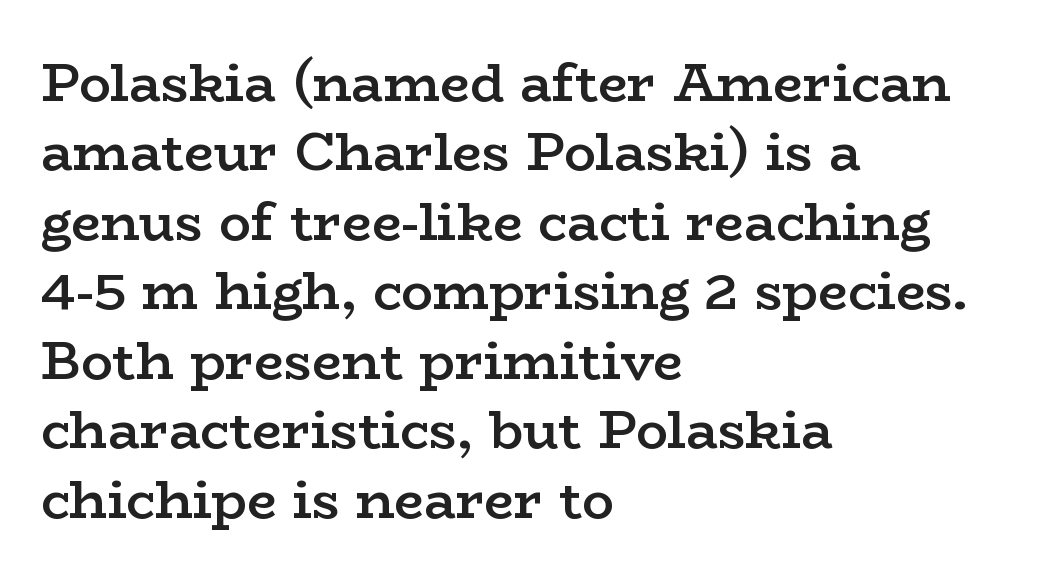
Q: Is the text bold? A: Semi-bold.
Q: Is the text italic (slanted)? A: No, it is upright.
Q: Is the typeface a serif or a sans-serif typeface? A: Serif.
Q: Is the text underlined? A: No.
Q: How is the paragraph aligned? A: Left-aligned.
Q: Is the spacing between letters normal or unusually wide? A: Normal.
Q: Is the spacing between lines tight, normal or loose? A: Normal.
Q: Width (condensed, normal, or wide)? A: Wide.
Q: Stroke contrast? A: Low.
Q: x-height? A: Medium.
Q: Monospaced? A: No.
